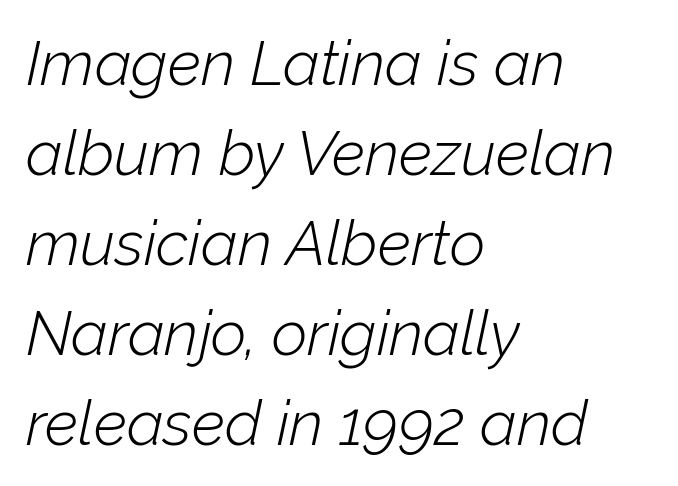
{"italic": "yes", "lean": "right", "slant_degrees": 12, "bold": "no", "weight": "light", "width": "normal", "stroke_contrast": "low", "x_height": "medium", "monospaced": "no", "underline": "no", "align": "left", "line_spacing": "normal", "line_spacing_ratio": 1.45, "letter_spacing": "normal", "letter_spacing_em": 0.0, "glyph_px": 62}
